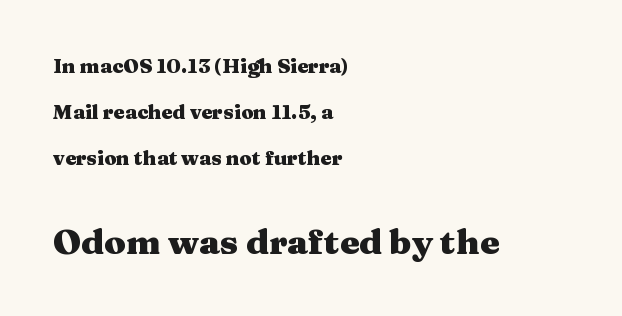
A clean baseline with only descenders dipping below it. Leftover space on each line is placed entirely after the last word. The tracking reads as untouched default to a designer's eye. Line spacing here is loose. Each letter keeps its own natural width here, so spacing adapts to shape.
